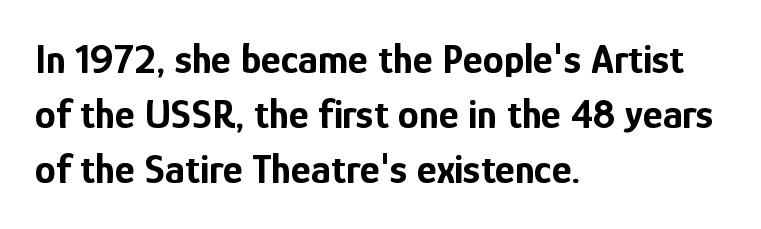
Italic? Not at all — the glyphs are vertical. Varying glyph widths throughout — classic text-font behaviour. Look at the stroke-to-counter ratio: heavy, a bold. This sample is left-justified, so line endings fall wherever the words run out.
